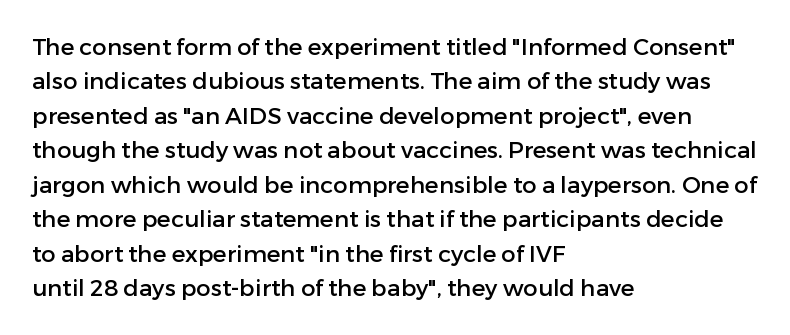
The specimen omits any rule beneath the text block's lines. The line-height multiplier appears to be the usual default. Posture: upright roman. The letters sit at their default tracking, neither squeezed nor spread.
